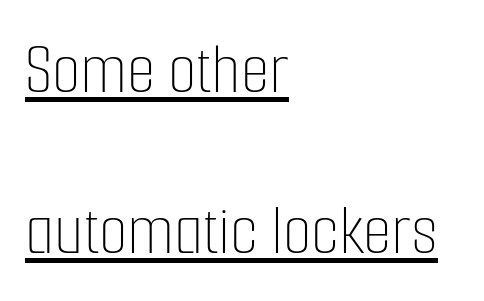
Q: Is the text bold? A: No.
Q: Is the text italic (slanted)? A: No, it is upright.
Q: Is the text underlined? A: Yes.
Q: How is the paragraph aligned? A: Left-aligned.
Q: Is the spacing between letters normal or unusually wide? A: Normal.
Q: Is the spacing between lines tight, normal or loose? A: Loose.
Q: Width (condensed, normal, or wide)? A: Condensed.
Q: Stroke contrast? A: Low.
Q: x-height? A: Medium.
Q: Monospaced? A: No.
